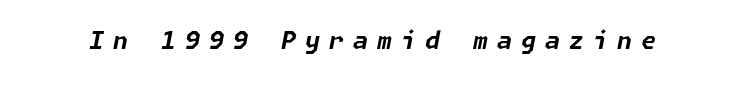
Q: Is the text bold? A: Yes.
Q: Is the text italic (slanted)? A: Yes, it leans right by about 11 degrees.
Q: Is the text underlined? A: No.
Q: Is the spacing between letters normal or unusually wide? A: Unusually wide.
